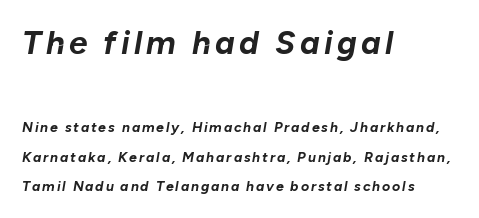
The image shows 33 px bold type, italic (leaning right); set left-aligned, loose line spacing (2.11x), not underlined; the first (top) block is 2.36x larger; low stroke contrast and a medium x-height.
